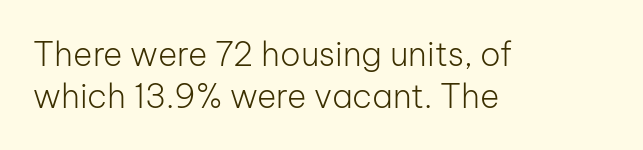
The image shows 33 px light sans-serif type, upright; set left-aligned, normal line spacing (1.26x), normal letter spacing, not underlined; low stroke contrast and a medium x-height.
